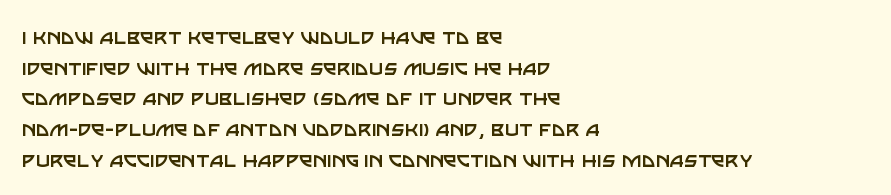
The image shows 24 px text type, upright; set left-aligned, normal line spacing (1.28x), normal letter spacing, not underlined.
